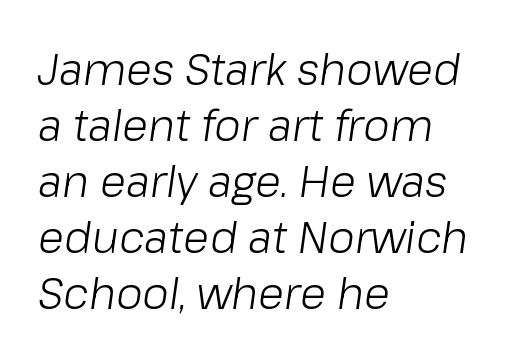
Q: Is the text bold? A: No.
Q: Is the text italic (slanted)? A: Yes, it leans right by about 8 degrees.
Q: Is the text underlined? A: No.
Q: How is the paragraph aligned? A: Left-aligned.
Q: Is the spacing between letters normal or unusually wide? A: Normal.
Q: Is the spacing between lines tight, normal or loose? A: Normal.
Q: Width (condensed, normal, or wide)? A: Normal.
Q: Stroke contrast? A: Low.
Q: x-height? A: Medium.
Q: Monospaced? A: No.
